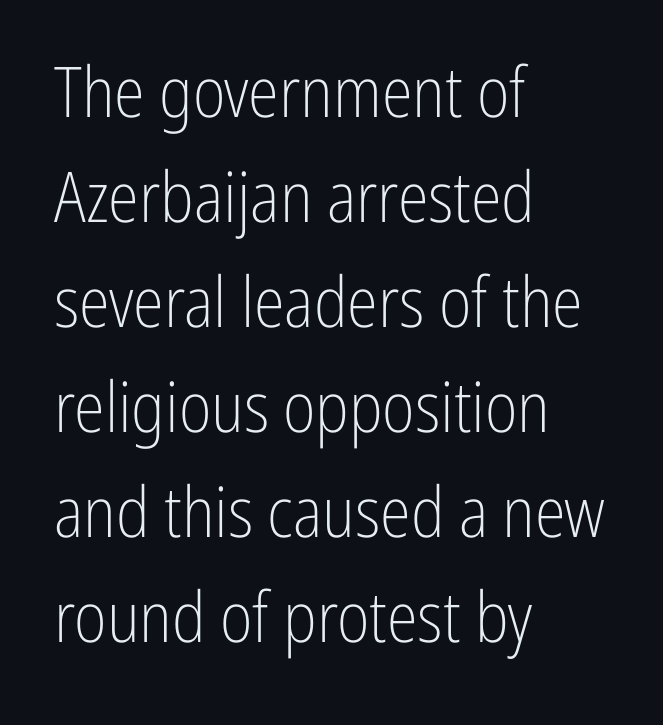
Q: Is the text bold? A: No.
Q: Is the text italic (slanted)? A: No, it is upright.
Q: Is the typeface a serif or a sans-serif typeface? A: Sans-serif.
Q: Is the text underlined? A: No.
Q: How is the paragraph aligned? A: Left-aligned.
Q: Is the spacing between letters normal or unusually wide? A: Normal.
Q: Is the spacing between lines tight, normal or loose? A: Normal.
Q: Width (condensed, normal, or wide)? A: Condensed.
Q: Stroke contrast? A: Low.
Q: x-height? A: Medium.
Q: Monospaced? A: No.
